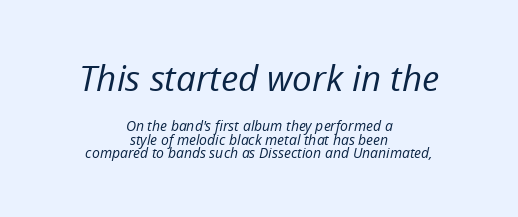
Q: Is the text bold? A: No.
Q: Is the text italic (slanted)? A: Yes, it leans right by about 12 degrees.
Q: Is the text underlined? A: No.
Q: How is the paragraph aligned? A: Centered.
Q: Is the spacing between letters normal or unusually wide? A: Normal.
Q: Is the spacing between lines tight, normal or loose? A: Tight.
Q: Which block of text is set in a larger size, the first (top) or the second (bottom)? A: The first (top) one.
Q: Width (condensed, normal, or wide)? A: Normal.
Q: Stroke contrast? A: Low.
Q: x-height? A: Medium.
Q: Monospaced? A: No.
